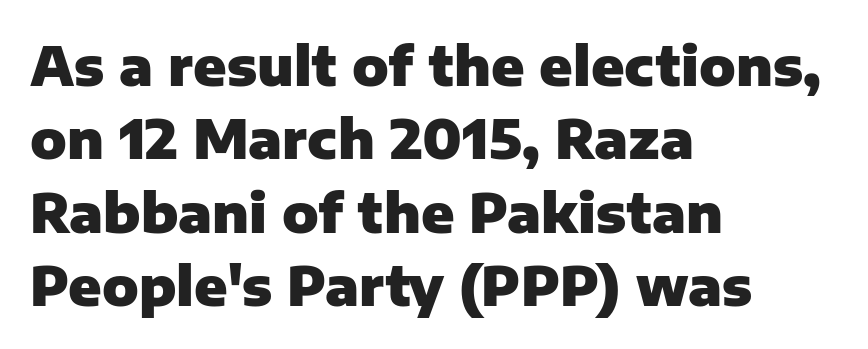
The image shows 54 px heavy sans-serif type, upright; set left-aligned, normal line spacing (1.36x), normal letter spacing, not underlined; low stroke contrast and a medium x-height.
